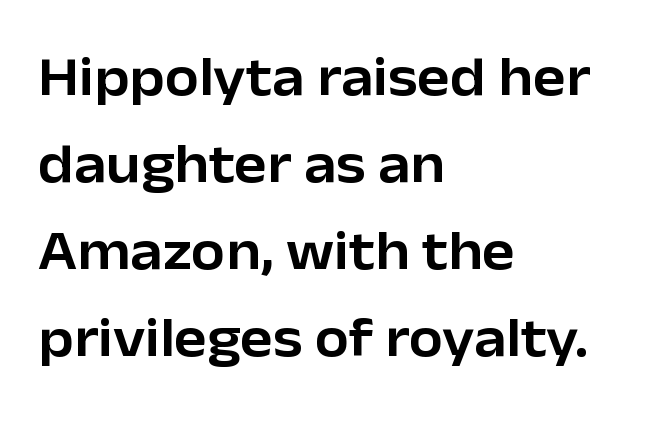
The image shows 55 px sans-serif type, upright; set left-aligned, normal line spacing (1.58x), normal letter spacing, not underlined; low stroke contrast and a medium x-height.
